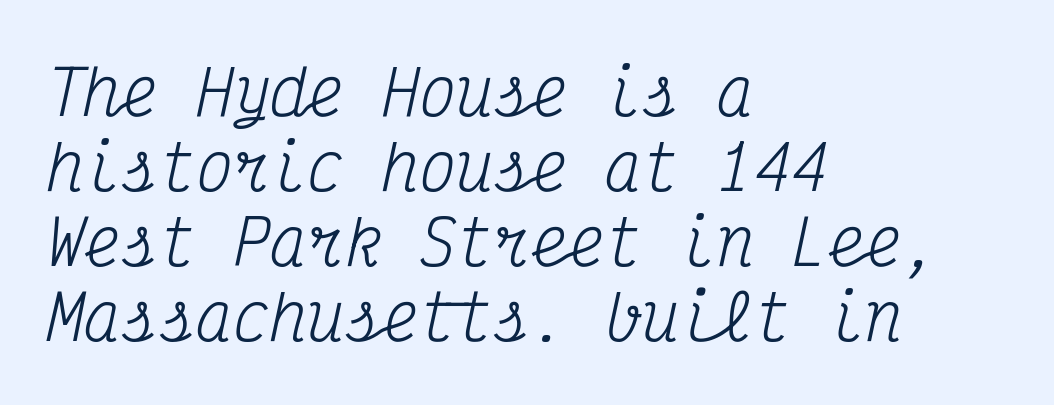
Q: Is the text bold? A: No.
Q: Is the text italic (slanted)? A: Yes, it leans right by about 12 degrees.
Q: Is the typeface a serif or a sans-serif typeface? A: Serif.
Q: Is the text underlined? A: No.
Q: How is the paragraph aligned? A: Left-aligned.
Q: Is the spacing between letters normal or unusually wide? A: Normal.
Q: Width (condensed, normal, or wide)? A: Condensed.
Q: Stroke contrast? A: Medium.
Q: x-height? A: Medium.
Q: Monospaced? A: Yes.
